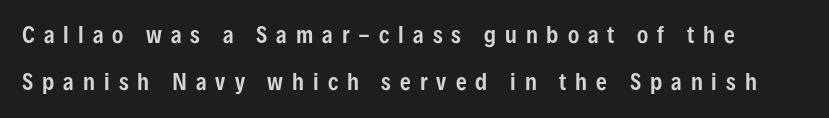
Q: Is the text italic (slanted)? A: No, it is upright.
Q: Is the text underlined? A: No.
Q: Is the spacing between letters normal or unusually wide? A: Unusually wide.
Q: Is the spacing between lines tight, normal or loose? A: Loose.
